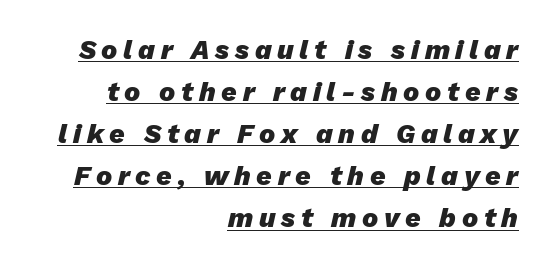
Q: Is the text bold? A: Yes.
Q: Is the text italic (slanted)? A: Yes, it leans right by about 13 degrees.
Q: Is the text underlined? A: Yes.
Q: How is the paragraph aligned? A: Right-aligned.
Q: Is the spacing between letters normal or unusually wide? A: Unusually wide.
Q: Is the spacing between lines tight, normal or loose? A: Normal.
